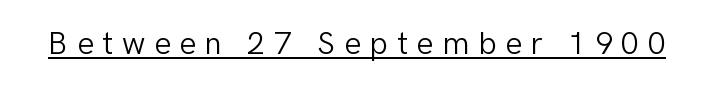
{"serif": "no", "italic": "no", "bold": "no", "weight": "light", "width": "normal", "stroke_contrast": "low", "x_height": "medium", "monospaced": "no", "underline": "yes", "letter_spacing": "wide", "letter_spacing_em": 0.27, "glyph_px": 32}
